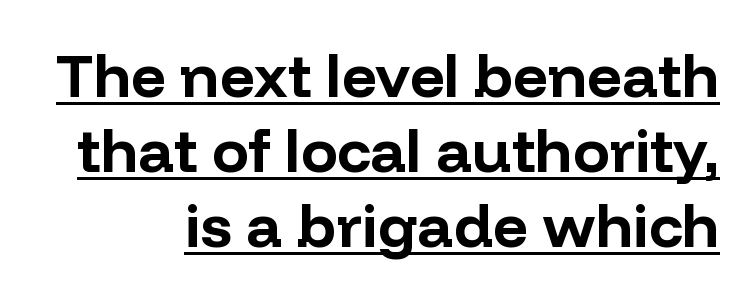
{"serif": "no", "italic": "no", "bold": "yes", "weight": "bold", "width": "normal", "stroke_contrast": "low", "x_height": "medium", "monospaced": "no", "underline": "yes", "align": "right", "line_spacing_ratio": 1.23, "letter_spacing": "normal", "letter_spacing_em": 0.0, "glyph_px": 61}
